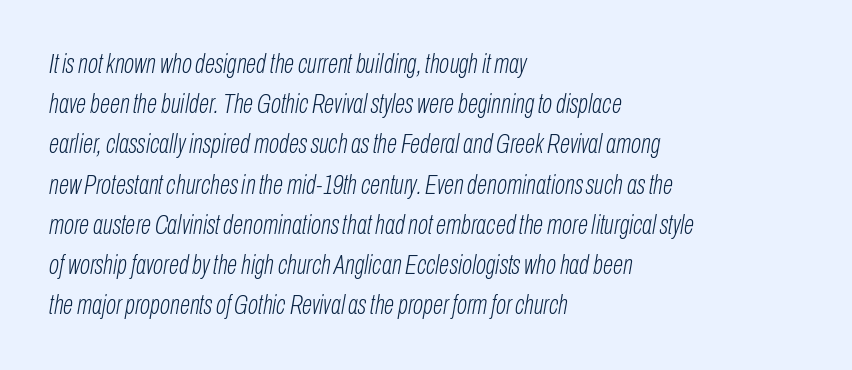
Q: Is the text bold? A: No.
Q: Is the text italic (slanted)? A: Yes, it leans right by about 10 degrees.
Q: Is the text underlined? A: No.
Q: How is the paragraph aligned? A: Left-aligned.
Q: Is the spacing between letters normal or unusually wide? A: Normal.
Q: Is the spacing between lines tight, normal or loose? A: Normal.
